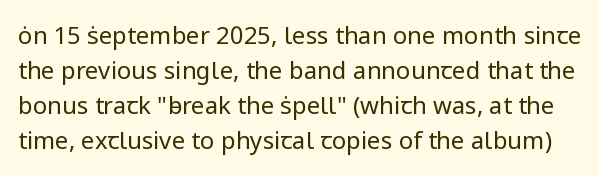
Italic? Not at all — the glyphs are vertical. The letters sit at their default tracking, neither squeezed nor spread. Vertically, the passage feels balanced, rows spaced as you'd expect. Quick note: underline off.
